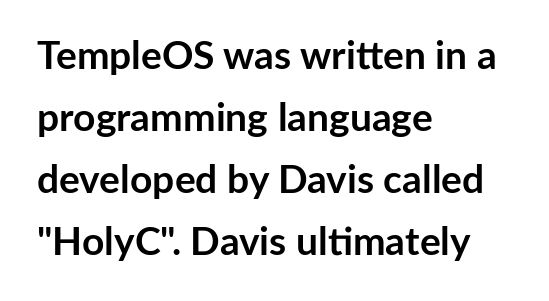
The image shows 39 px semibold sans-serif type, upright; set left-aligned, normal line spacing (1.59x), normal letter spacing, not underlined; low stroke contrast and a medium x-height.
